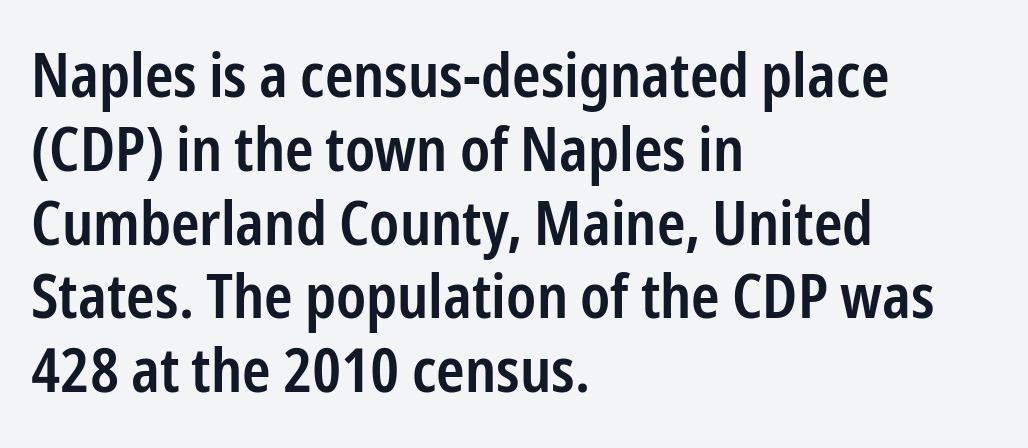
Q: Is the text bold? A: Semi-bold.
Q: Is the text italic (slanted)? A: No, it is upright.
Q: Is the typeface a serif or a sans-serif typeface? A: Sans-serif.
Q: Is the text underlined? A: No.
Q: How is the paragraph aligned? A: Left-aligned.
Q: Is the spacing between letters normal or unusually wide? A: Normal.
Q: Width (condensed, normal, or wide)? A: Condensed.
Q: Stroke contrast? A: Low.
Q: x-height? A: Medium.
Q: Monospaced? A: No.
